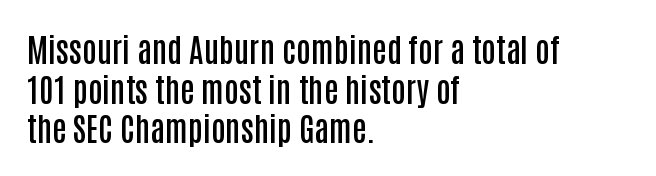
{"serif": "no", "italic": "no", "bold": "semi", "weight": "semibold", "width": "condensed", "stroke_contrast": "low", "x_height": "large", "monospaced": "no", "underline": "no", "align": "left", "line_spacing_ratio": 1.24, "letter_spacing": "normal", "letter_spacing_em": 0.0, "glyph_px": 32}
